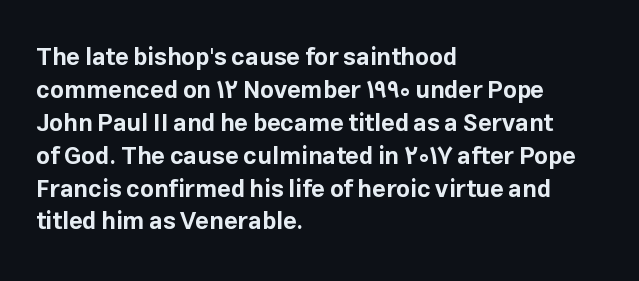
{"italic": "no", "bold": "yes", "underline": "no", "align": "left", "line_spacing": "normal", "line_spacing_ratio": 1.37, "letter_spacing": "normal", "letter_spacing_em": 0.0, "glyph_px": 24}
